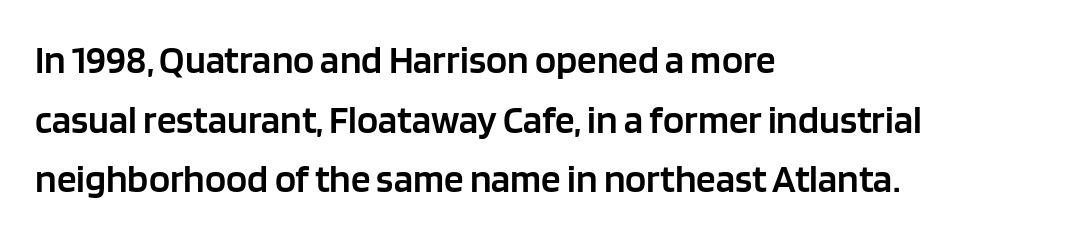
Vertical spacing — default. Tall strokes in this sample are plumb rather than angled. Standard letterfit; no display-style spreading of the glyphs. Layout note: lines flush left. Look at the stroke-to-counter ratio: somewhat heavy, a semibold. Descenders are the only things crossing below the line.
